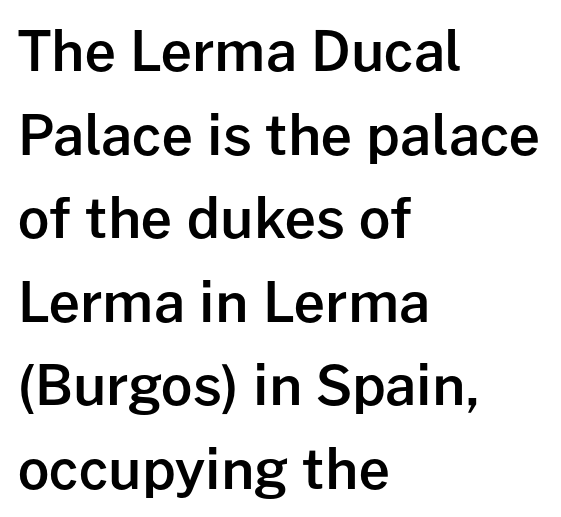
The rendering uses natural spacing where letterforms have individual widths. Leading: standard. Nobody drew a line under any word here. Quick note: not italic, upright.
